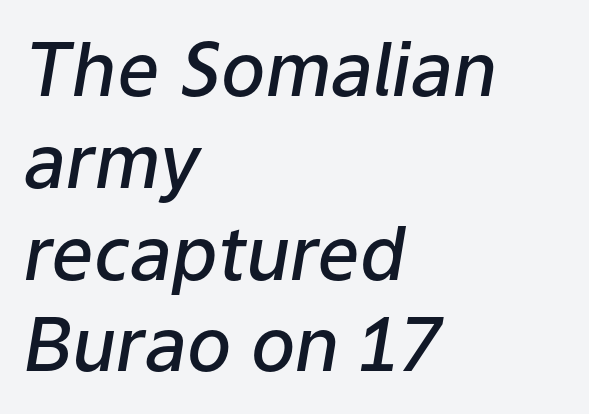
The image shows 74 px semibold type, italic (leaning right); set left-aligned, line spacing 1.24x, normal letter spacing, not underlined; low stroke contrast and a medium x-height.
